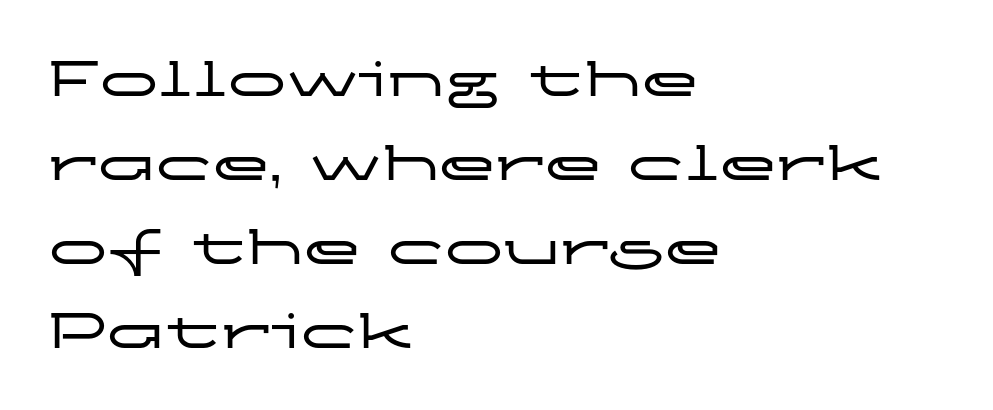
The passage shown is typed in a proportional face where columns would drift. This sample uses a sans-serif face. Each line starts at the same left margin while the right side varies. Unmarked baselines from the first word to the last.
